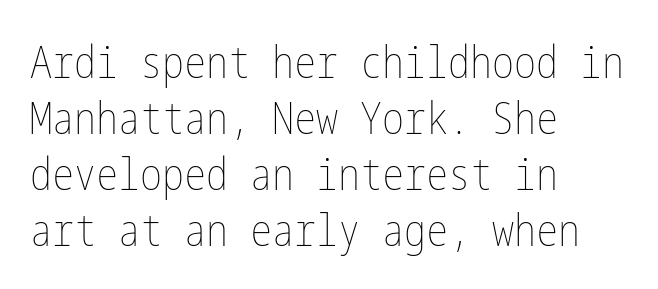
Q: Is the text bold? A: No.
Q: Is the text italic (slanted)? A: No, it is upright.
Q: Is the text underlined? A: No.
Q: How is the paragraph aligned? A: Left-aligned.
Q: Is the spacing between letters normal or unusually wide? A: Normal.
Q: Is the spacing between lines tight, normal or loose? A: Normal.
Q: Width (condensed, normal, or wide)? A: Condensed.
Q: Stroke contrast? A: Low.
Q: x-height? A: Medium.
